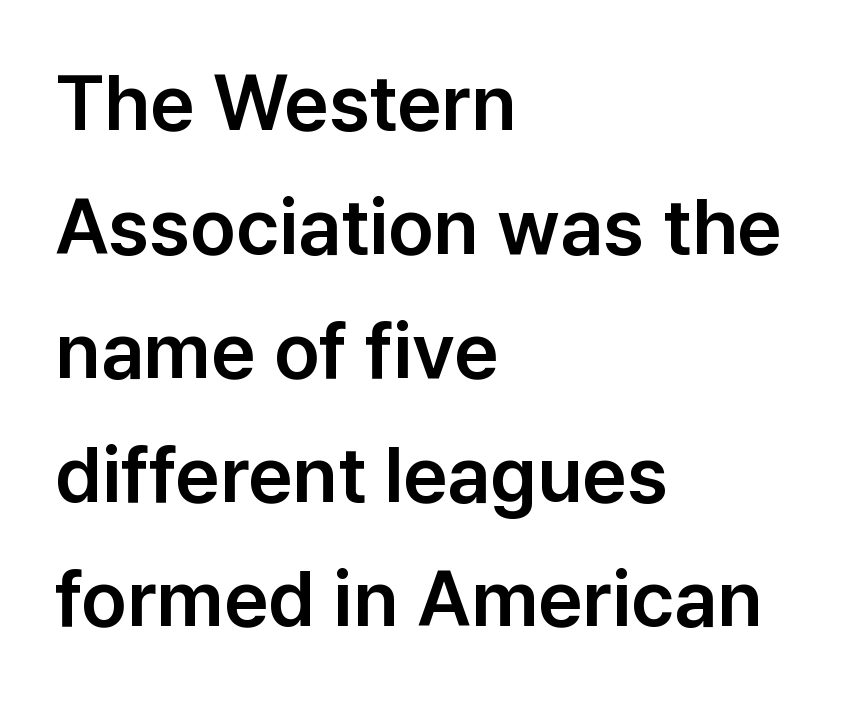
{"serif": "no", "italic": "no", "width": "normal", "stroke_contrast": "low", "x_height": "medium", "monospaced": "no", "underline": "no", "align": "left", "line_spacing": "normal", "line_spacing_ratio": 1.59, "letter_spacing": "normal", "letter_spacing_em": 0.0, "glyph_px": 78}
